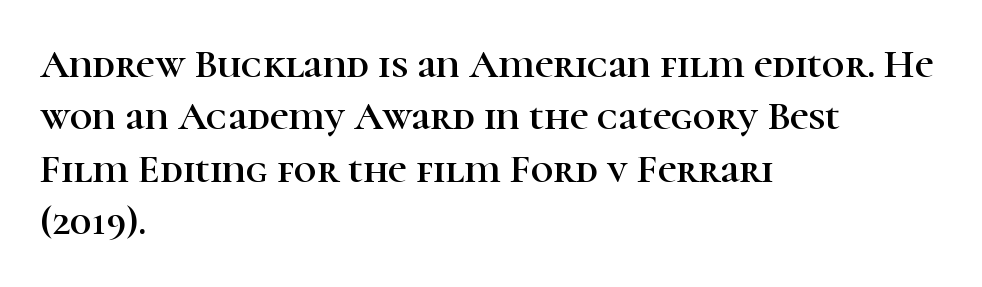
{"serif": "yes", "italic": "no", "width": "normal", "stroke_contrast": "high", "x_height": "medium", "monospaced": "no", "underline": "no", "align": "left", "line_spacing": "normal", "line_spacing_ratio": 1.31, "letter_spacing": "normal", "letter_spacing_em": 0.0, "glyph_px": 40}
